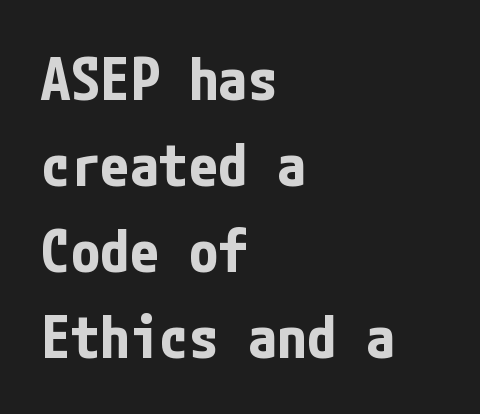
{"serif": "no", "italic": "no", "bold": "yes", "weight": "bold", "width": "condensed", "stroke_contrast": "low", "x_height": "medium", "underline": "no", "align": "left", "line_spacing": "normal", "line_spacing_ratio": 1.46, "letter_spacing": "normal", "letter_spacing_em": 0.0, "glyph_px": 59}
